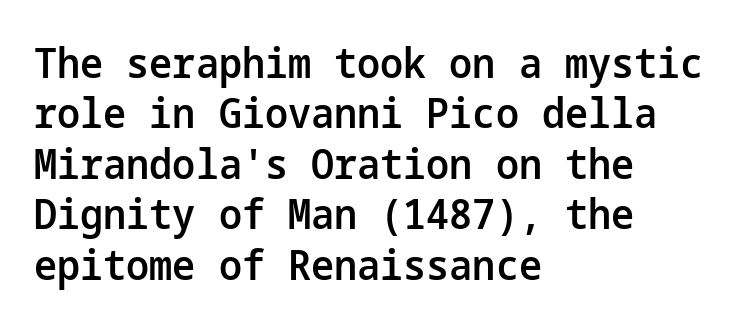
Q: Is the text bold? A: Semi-bold.
Q: Is the text italic (slanted)? A: No, it is upright.
Q: Is the typeface a serif or a sans-serif typeface? A: Sans-serif.
Q: Is the text underlined? A: No.
Q: How is the paragraph aligned? A: Left-aligned.
Q: Is the spacing between letters normal or unusually wide? A: Normal.
Q: Width (condensed, normal, or wide)? A: Normal.
Q: Stroke contrast? A: Low.
Q: x-height? A: Medium.
